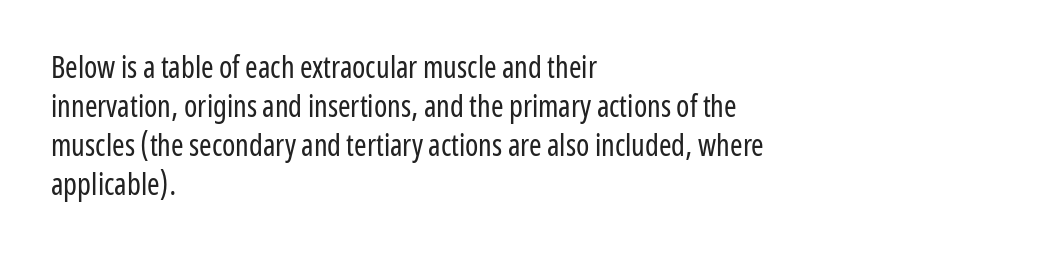
{"serif": "no", "italic": "no", "bold": "no", "weight": "regular", "width": "condensed", "stroke_contrast": "low", "x_height": "medium", "monospaced": "no", "underline": "no", "align": "left", "line_spacing": "normal", "line_spacing_ratio": 1.3, "letter_spacing": "normal", "letter_spacing_em": 0.0, "glyph_px": 30}
